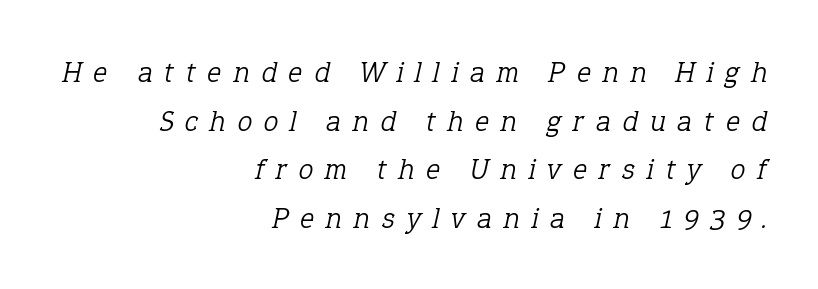
{"serif": "yes", "italic": "yes", "lean": "right", "slant_degrees": 12, "bold": "no", "weight": "light", "width": "normal", "stroke_contrast": "low", "x_height": "medium", "monospaced": "no", "underline": "no", "align": "right", "line_spacing": "normal", "line_spacing_ratio": 1.62, "letter_spacing": "wide", "letter_spacing_em": 0.4, "glyph_px": 30}
